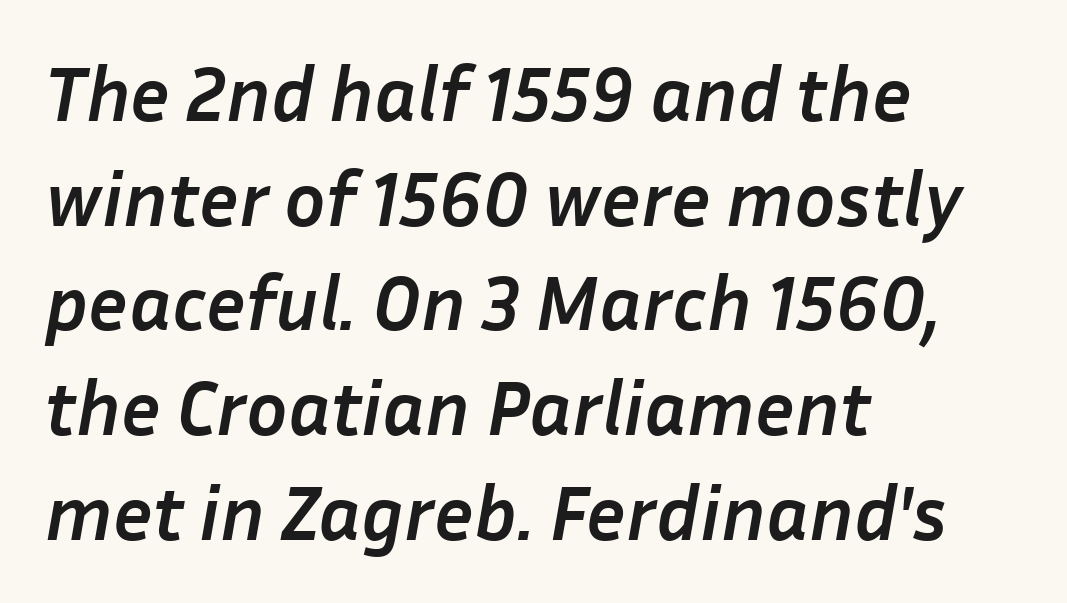
Q: Is the text bold? A: Yes.
Q: Is the text italic (slanted)? A: Yes, it leans right by about 10 degrees.
Q: Is the text underlined? A: No.
Q: How is the paragraph aligned? A: Left-aligned.
Q: Is the spacing between letters normal or unusually wide? A: Normal.
Q: Is the spacing between lines tight, normal or loose? A: Normal.
Q: Width (condensed, normal, or wide)? A: Normal.
Q: Stroke contrast? A: Low.
Q: x-height? A: Medium.
Q: Monospaced? A: No.
